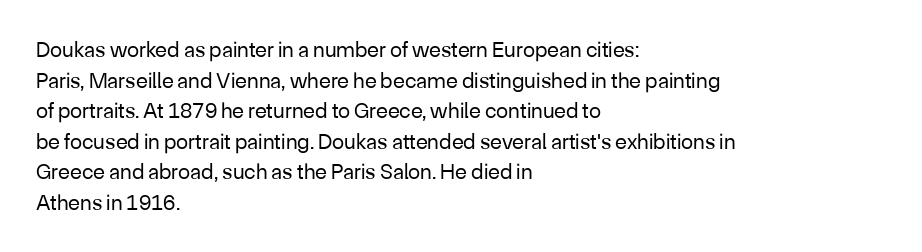
{"italic": "no", "bold": "no", "underline": "no", "align": "left", "line_spacing": "normal", "line_spacing_ratio": 1.39, "letter_spacing": "normal", "letter_spacing_em": 0.0, "glyph_px": 22}
